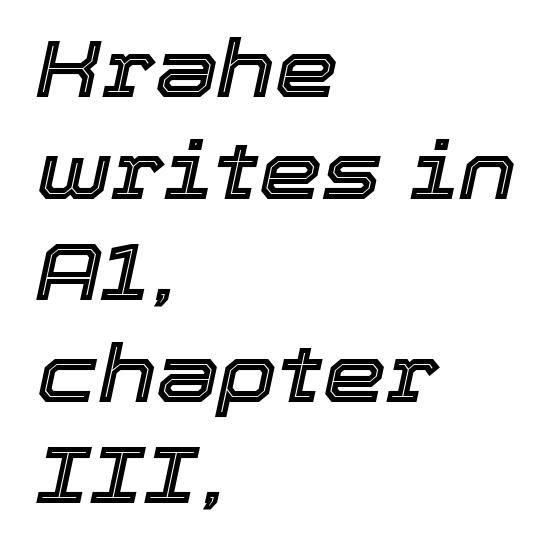
The image shows 80 px text type, italic (leaning right); set left-aligned, normal line spacing (1.27x), normal letter spacing, not underlined; a medium x-height.
